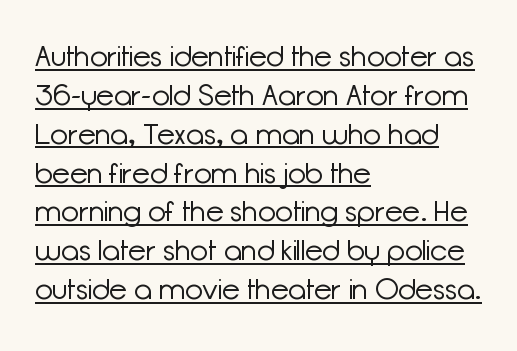
Q: Is the text bold? A: No.
Q: Is the text italic (slanted)? A: No, it is upright.
Q: Is the typeface a serif or a sans-serif typeface? A: Sans-serif.
Q: Is the text underlined? A: Yes.
Q: How is the paragraph aligned? A: Left-aligned.
Q: Is the spacing between letters normal or unusually wide? A: Normal.
Q: Is the spacing between lines tight, normal or loose? A: Normal.
Q: Width (condensed, normal, or wide)? A: Normal.
Q: Stroke contrast? A: Low.
Q: x-height? A: Medium.
Q: Monospaced? A: No.
